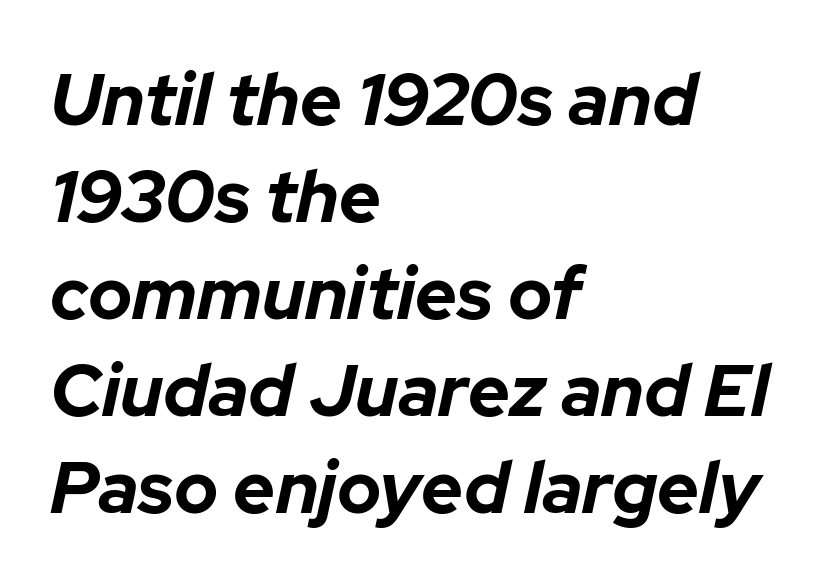
{"italic": "yes", "lean": "right", "slant_degrees": 12, "bold": "yes", "weight": "bold", "width": "normal", "stroke_contrast": "low", "x_height": "medium", "monospaced": "no", "underline": "no", "align": "left", "line_spacing": "normal", "line_spacing_ratio": 1.33, "letter_spacing": "normal", "letter_spacing_em": 0.0, "glyph_px": 73}
